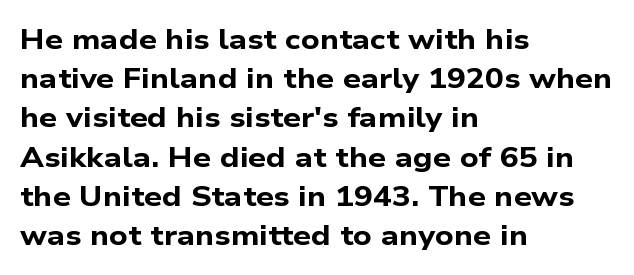
The designer went with a sans here, leaving each stem footless. Line starts are locked; line ends wander. Summary of weight: heavy, a full bold. Bare-footed words on every line. The leading is moderate, giving the passage an even texture. Tracking here is standard; glyphs follow each other at the usual distance.
